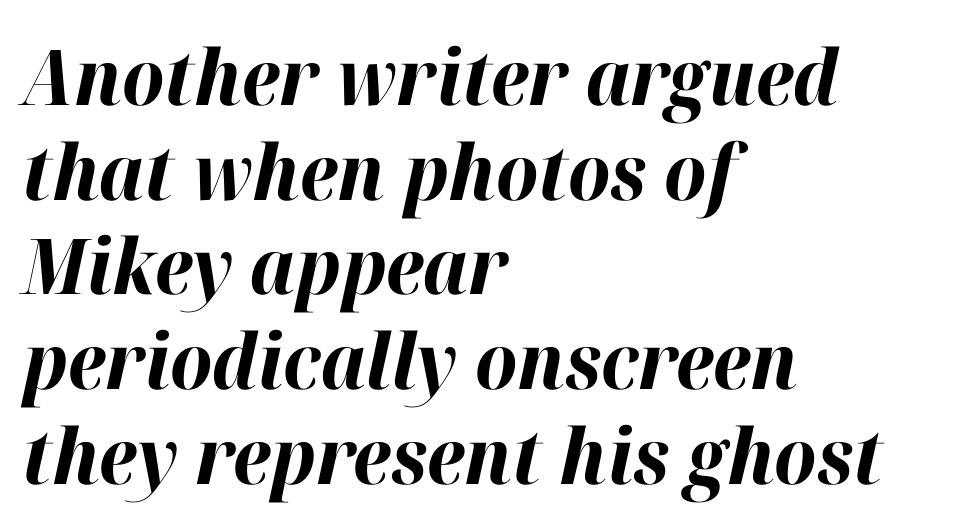
Spacing between characters is what you'd get straight out of the box. Is the type bold? Yes — the strokes are clearly thick and heavy. You could not count columns in this text — the font is proportionally spaced. Has an underline been added? It has not.
